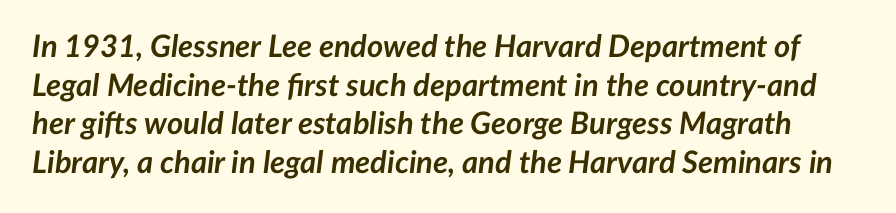
Lines of text with bare space underneath. What's the leading like? Ordinary, nothing unusual. The rendering applies a slant to the glyphs. Character widths vary here, with narrow letters taking less room than wide ones.
